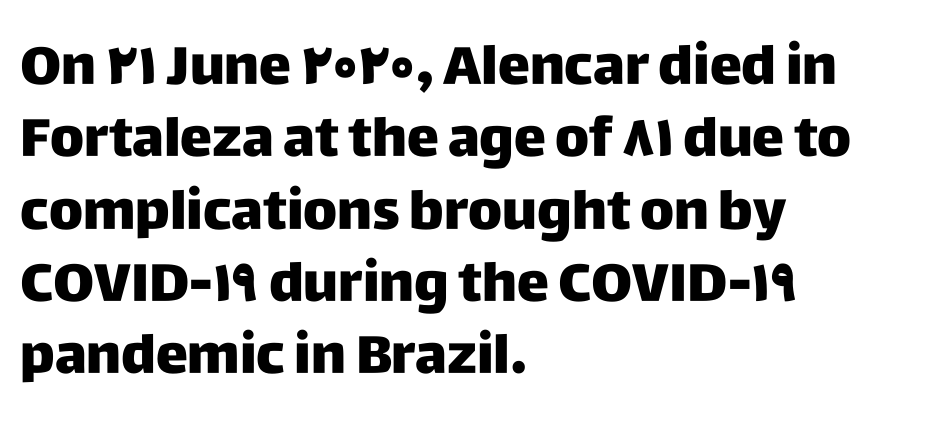
{"serif": "no", "italic": "no", "width": "normal", "stroke_contrast": "low", "x_height": "large", "monospaced": "no", "underline": "no", "align": "left", "line_spacing": "normal", "line_spacing_ratio": 1.34, "letter_spacing": "normal", "letter_spacing_em": 0.0, "glyph_px": 54}
